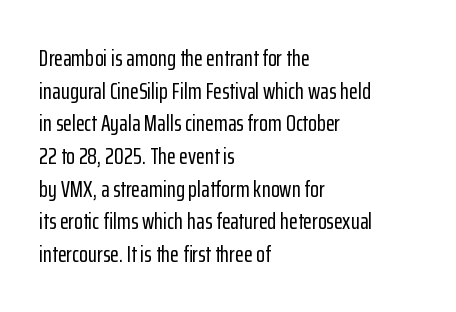
{"italic": "no", "underline": "no", "align": "left", "line_spacing": "normal", "line_spacing_ratio": 1.42, "letter_spacing": "normal", "letter_spacing_em": 0.0, "glyph_px": 23}
